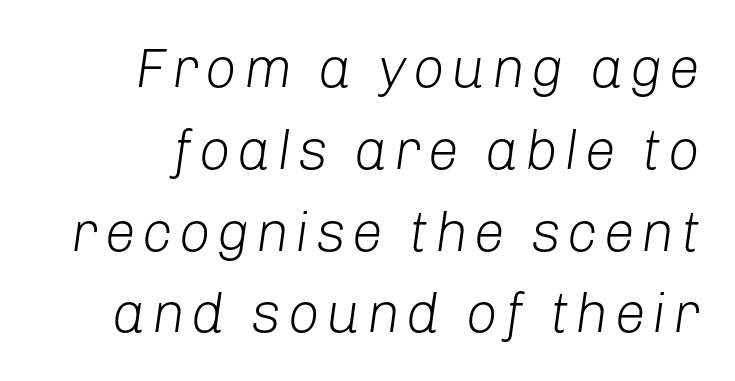
The image shows 56 px light type, italic (leaning right); set right-aligned, normal line spacing (1.46x), not underlined; low stroke contrast and a medium x-height.
